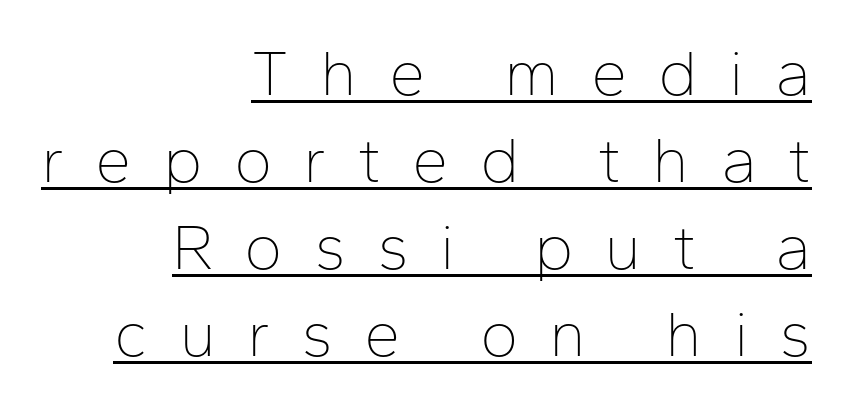
The image shows 65 px thin sans-serif type, upright; set right-aligned, normal line spacing (1.34x), unusually wide letter spacing (+0.48 em), underlined; low stroke contrast and a medium x-height.
